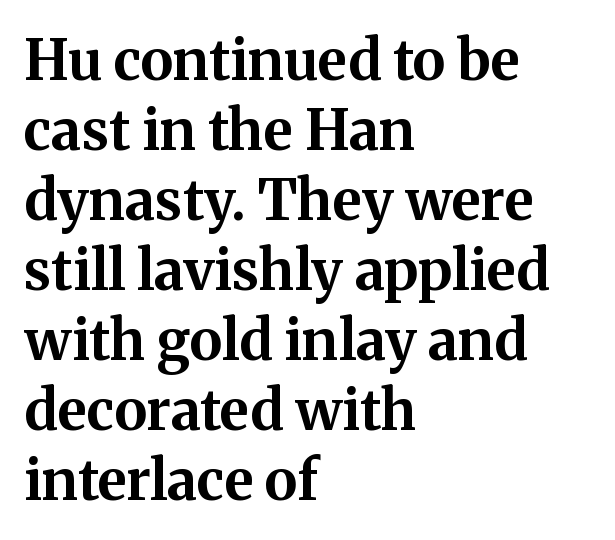
Q: Is the text bold? A: Yes.
Q: Is the text italic (slanted)? A: No, it is upright.
Q: Is the typeface a serif or a sans-serif typeface? A: Serif.
Q: Is the text underlined? A: No.
Q: How is the paragraph aligned? A: Left-aligned.
Q: Is the spacing between letters normal or unusually wide? A: Normal.
Q: Is the spacing between lines tight, normal or loose? A: Normal.
Q: Width (condensed, normal, or wide)? A: Normal.
Q: Stroke contrast? A: Medium.
Q: x-height? A: Medium.
Q: Monospaced? A: No.
